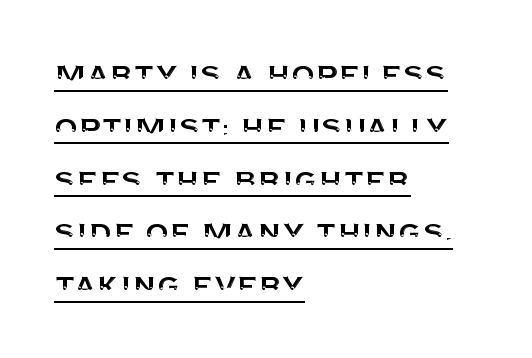
Q: Is the text italic (slanted)? A: No, it is upright.
Q: Is the typeface a serif or a sans-serif typeface? A: Sans-serif.
Q: Is the text underlined? A: Yes.
Q: How is the paragraph aligned? A: Left-aligned.
Q: Is the spacing between letters normal or unusually wide? A: Normal.
Q: Is the spacing between lines tight, normal or loose? A: Normal.
Q: Width (condensed, normal, or wide)? A: Normal.
Q: Stroke contrast? A: Medium.
Q: x-height? A: Large.
Q: Monospaced? A: No.
